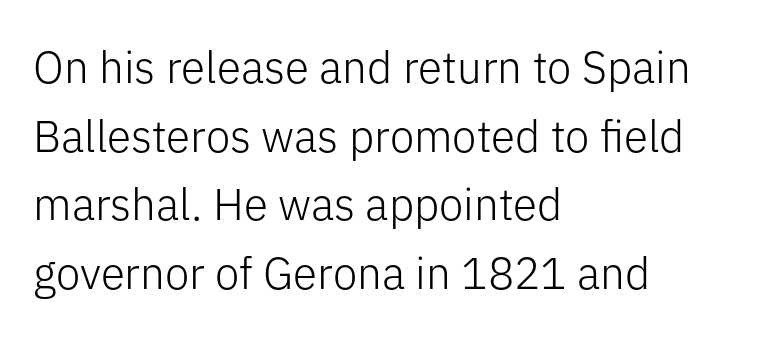
Q: Is the text bold? A: No.
Q: Is the text italic (slanted)? A: No, it is upright.
Q: Is the typeface a serif or a sans-serif typeface? A: Sans-serif.
Q: Is the text underlined? A: No.
Q: How is the paragraph aligned? A: Left-aligned.
Q: Is the spacing between letters normal or unusually wide? A: Normal.
Q: Is the spacing between lines tight, normal or loose? A: Normal.
Q: Width (condensed, normal, or wide)? A: Normal.
Q: Stroke contrast? A: Low.
Q: x-height? A: Medium.
Q: Monospaced? A: No.
